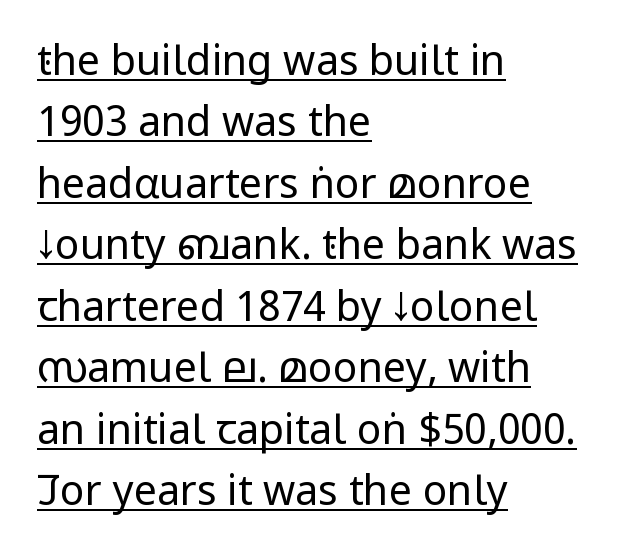
{"serif": "no", "italic": "no", "bold": "no", "weight": "regular", "width": "condensed", "stroke_contrast": "low", "x_height": "large", "monospaced": "no", "underline": "yes", "align": "left", "line_spacing": "normal", "line_spacing_ratio": 1.5, "letter_spacing": "normal", "letter_spacing_em": 0.0, "glyph_px": 41}
